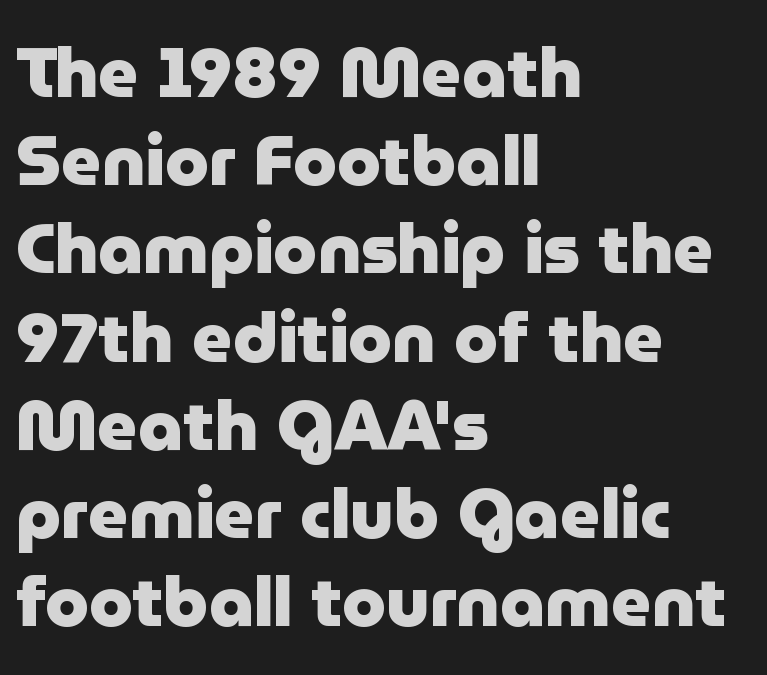
The image shows 70 px heavy sans-serif type, upright; set left-aligned, normal line spacing (1.26x), normal letter spacing, not underlined; low stroke contrast and a medium x-height.
